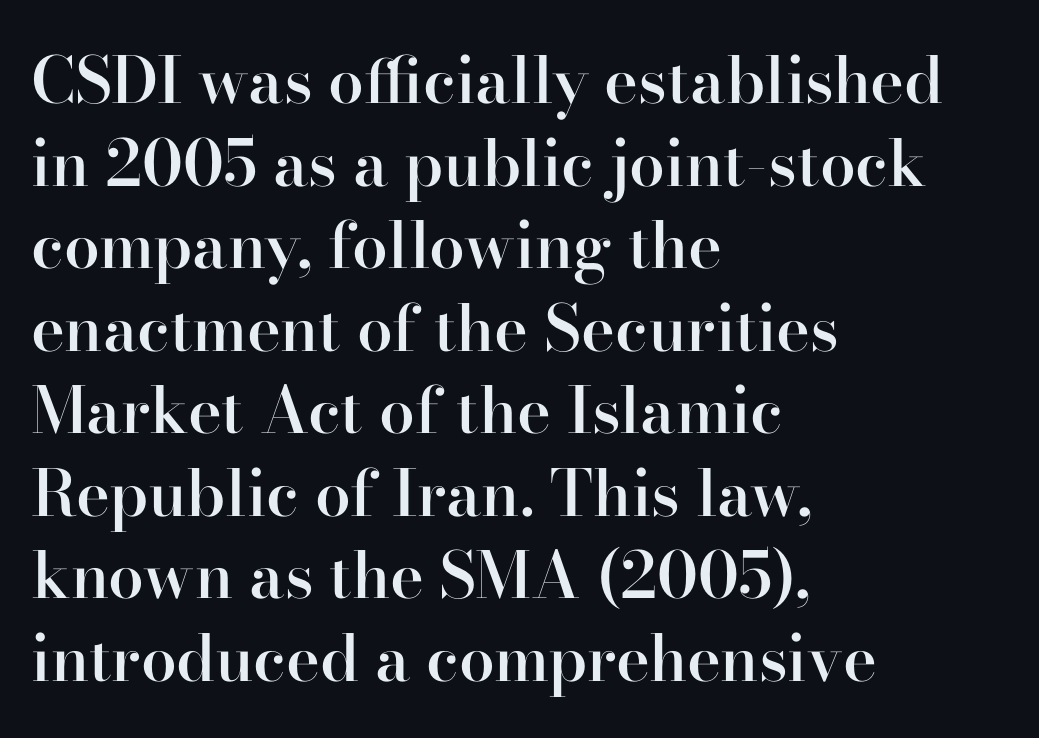
The image shows 64 px semibold serif type, upright; set left-aligned, normal line spacing (1.29x), normal letter spacing, not underlined; high stroke contrast and a small x-height.
